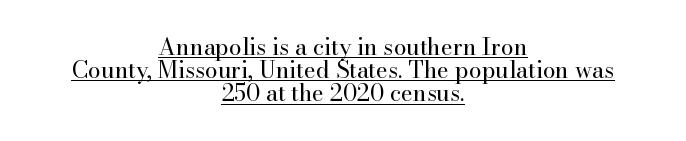
{"italic": "no", "bold": "no", "underline": "yes", "align": "center", "line_spacing": "tight", "line_spacing_ratio": 1.01, "letter_spacing": "normal", "letter_spacing_em": 0.0, "glyph_px": 23}
